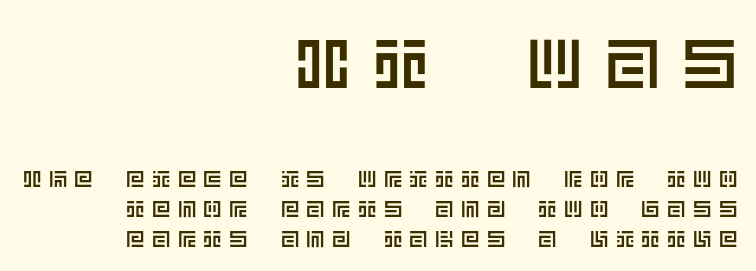
The image shows 69 px text type, upright; set right-aligned, normal line spacing (1.3x), unusually wide letter spacing (+0.32 em), not underlined; the first (top) block is 3.0x larger; a large x-height.
